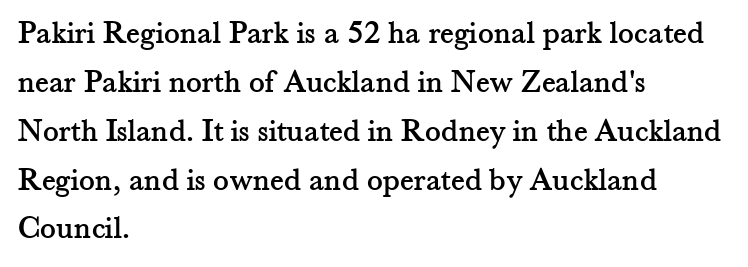
Q: Is the text italic (slanted)? A: No, it is upright.
Q: Is the typeface a serif or a sans-serif typeface? A: Serif.
Q: Is the text underlined? A: No.
Q: How is the paragraph aligned? A: Left-aligned.
Q: Is the spacing between letters normal or unusually wide? A: Normal.
Q: Is the spacing between lines tight, normal or loose? A: Normal.
Q: Width (condensed, normal, or wide)? A: Normal.
Q: Stroke contrast? A: Medium.
Q: x-height? A: Small.
Q: Monospaced? A: No.
